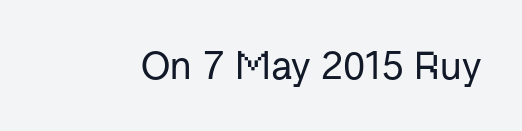
Vertical strokes here are truly vertical. Type without underlining. Here the designer chose a conventional face with non-uniform glyph widths. Font category for this specimen: sans-serif.
